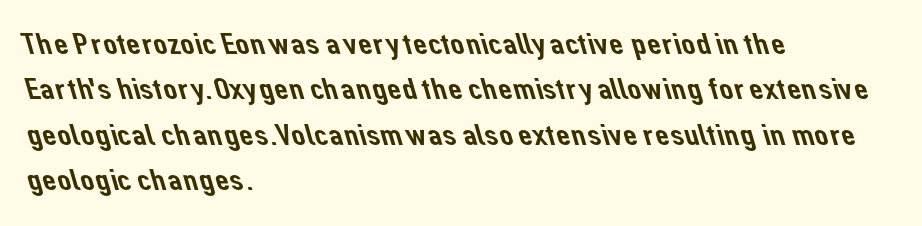
{"serif": "no", "width": "normal", "stroke_contrast": "low", "x_height": "medium", "monospaced": "no", "underline": "no", "align": "left", "line_spacing": "normal", "line_spacing_ratio": 1.46, "letter_spacing": "normal", "letter_spacing_em": 0.0, "glyph_px": 31}
